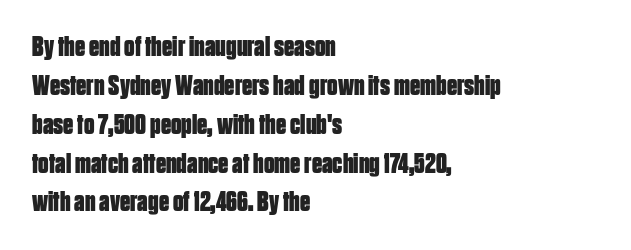
{"serif": "no", "italic": "no", "bold": "yes", "weight": "bold", "width": "condensed", "stroke_contrast": "low", "x_height": "large", "monospaced": "no", "underline": "no", "align": "left", "line_spacing": "normal", "line_spacing_ratio": 1.34, "letter_spacing": "normal", "letter_spacing_em": 0.0, "glyph_px": 29}
